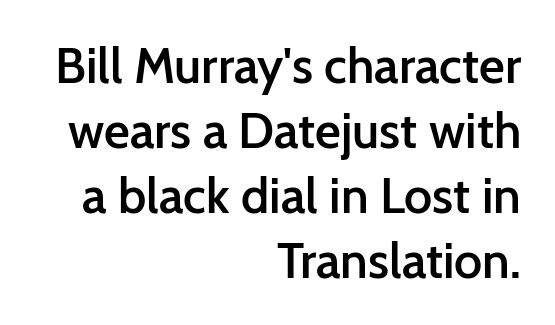
The rendering uses a moderate line-height, typical for paragraphs. The foot of each line stays bare and open. These lines are composed in type without serifs. The paragraph has a hard right edge and a soft left edge.
